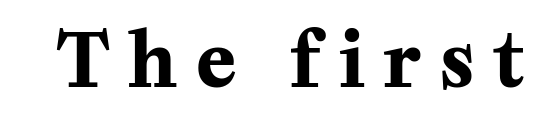
{"serif": "yes", "italic": "no", "bold": "yes", "weight": "bold", "width": "normal", "stroke_contrast": "medium", "x_height": "medium", "monospaced": "no", "underline": "no", "letter_spacing": "wide", "letter_spacing_em": 0.27, "glyph_px": 73}
